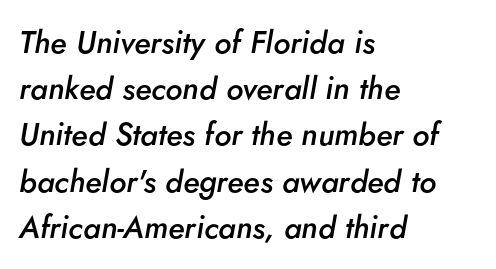
{"italic": "yes", "lean": "right", "slant_degrees": 5, "bold": "semi", "weight": "semibold", "width": "normal", "stroke_contrast": "low", "x_height": "small", "monospaced": "no", "underline": "no", "align": "left", "line_spacing": "normal", "line_spacing_ratio": 1.49, "letter_spacing": "normal", "letter_spacing_em": 0.0, "glyph_px": 31}
